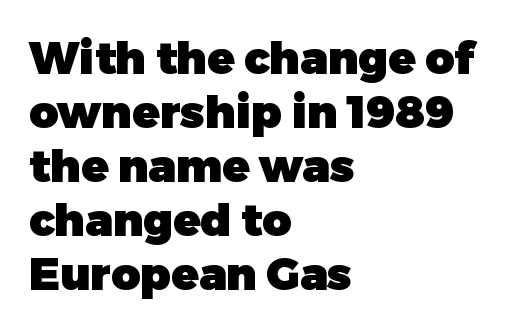
Q: Is the text bold? A: Yes.
Q: Is the text italic (slanted)? A: No, it is upright.
Q: Is the typeface a serif or a sans-serif typeface? A: Sans-serif.
Q: Is the text underlined? A: No.
Q: How is the paragraph aligned? A: Left-aligned.
Q: Is the spacing between letters normal or unusually wide? A: Normal.
Q: Width (condensed, normal, or wide)? A: Normal.
Q: Stroke contrast? A: Low.
Q: x-height? A: Medium.
Q: Monospaced? A: No.
